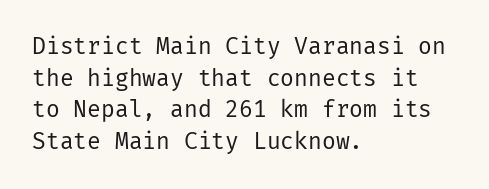
Q: Is the text bold? A: No.
Q: Is the text italic (slanted)? A: No, it is upright.
Q: Is the text underlined? A: No.
Q: How is the paragraph aligned? A: Left-aligned.
Q: Is the spacing between letters normal or unusually wide? A: Normal.
Q: Is the spacing between lines tight, normal or loose? A: Normal.
